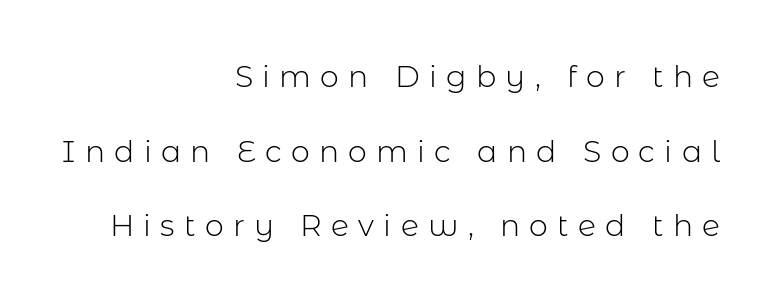
Short and long lines alike share a common ending point at right. Underlining? Definitely not there. Characters remain perfectly vertical along every line. You could not count columns in this text — the font is proportionally spaced. The passage shown is not bold in any degree. If you measured baseline to baseline, you'd find a long distance.
